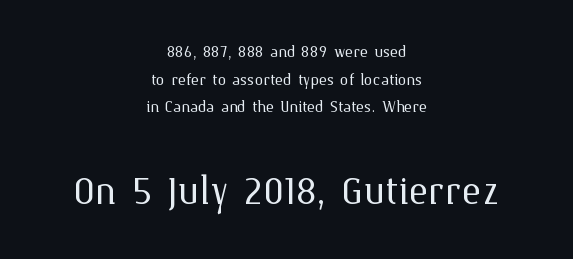
The horizontal fit of the characters is conventional and even. Interline gaps are of average width in this sample. No word sits above an underline. The composition opens small and finishes big. Where is the straight margin? There isn't one; the lines are centered.
